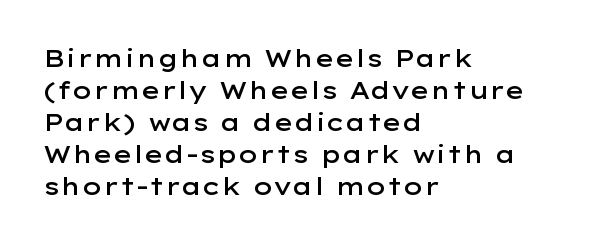
The foot of each line stays bare and open. Weight check: semibold — heavier than regular, not quite bold. Summary of vertical rhythm: regular, with standard interline spacing. Alignment: flush left.
